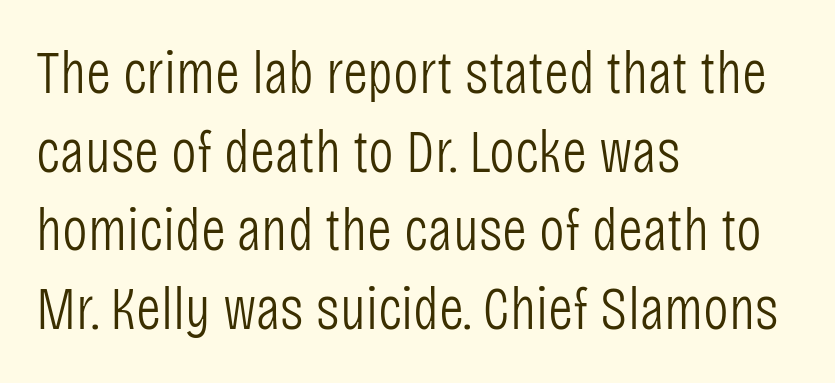
The image shows 61 px light, condensed sans-serif type, upright; set left-aligned, normal line spacing (1.29x), normal letter spacing, not underlined; low stroke contrast and a large x-height.
